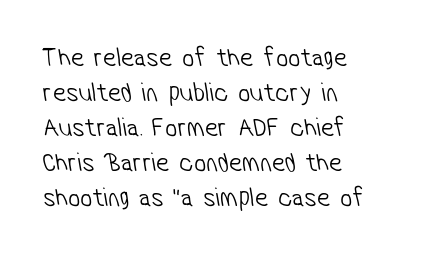
{"bold": "no", "underline": "no", "align": "left", "line_spacing": "normal", "line_spacing_ratio": 1.3, "letter_spacing": "normal", "letter_spacing_em": 0.0, "glyph_px": 27}
